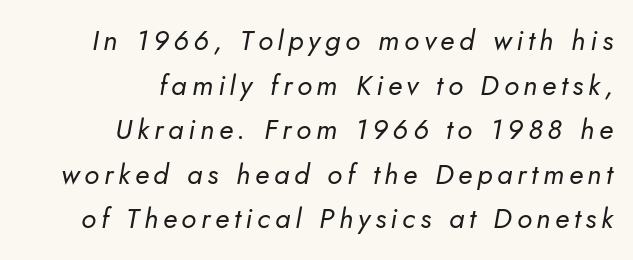
Q: Is the text bold? A: No.
Q: Is the text italic (slanted)? A: Yes, it leans right by about 5 degrees.
Q: Is the text underlined? A: No.
Q: How is the paragraph aligned? A: Right-aligned.
Q: Is the spacing between lines tight, normal or loose? A: Normal.
Q: Width (condensed, normal, or wide)? A: Normal.
Q: Stroke contrast? A: Low.
Q: x-height? A: Small.
Q: Monospaced? A: No.
